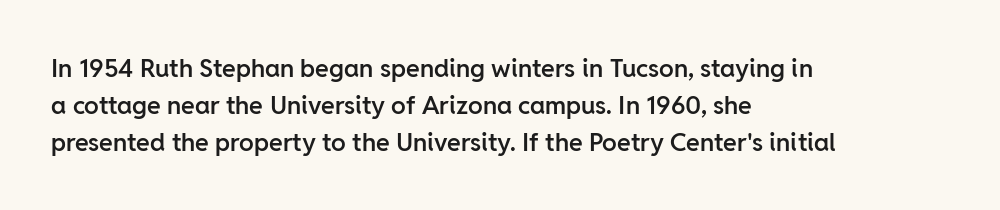
{"italic": "no", "bold": "semi", "underline": "no", "align": "left", "line_spacing": "normal", "line_spacing_ratio": 1.48, "letter_spacing": "normal", "letter_spacing_em": 0.0, "glyph_px": 25}
